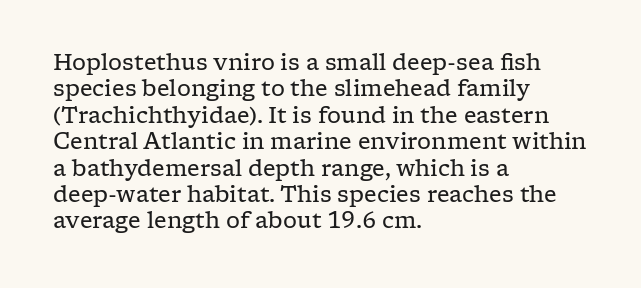
The image shows 22 px text type, upright; set left-aligned, line spacing 1.2x, normal letter spacing, not underlined.
